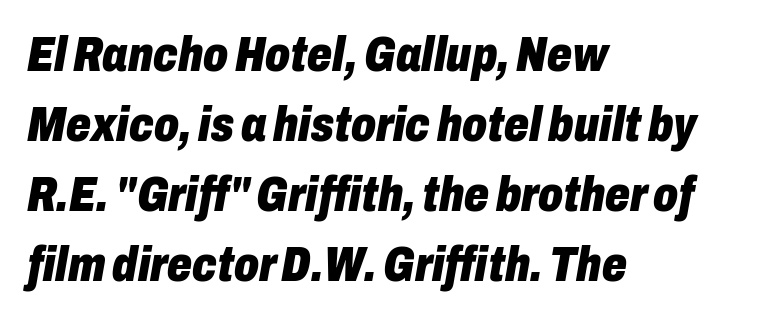
Q: Is the text bold? A: Yes.
Q: Is the text italic (slanted)? A: Yes, it leans right by about 10 degrees.
Q: Is the text underlined? A: No.
Q: How is the paragraph aligned? A: Left-aligned.
Q: Is the spacing between letters normal or unusually wide? A: Normal.
Q: Is the spacing between lines tight, normal or loose? A: Normal.
Q: Width (condensed, normal, or wide)? A: Condensed.
Q: Stroke contrast? A: Low.
Q: x-height? A: Medium.
Q: Monospaced? A: No.
